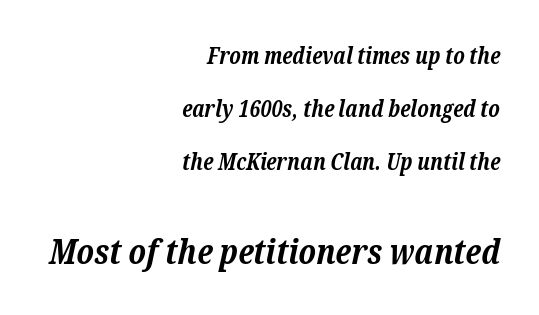
{"serif": "yes", "italic": "yes", "lean": "right", "slant_degrees": 12, "bold": "yes", "weight": "bold", "width": "normal", "stroke_contrast": "low", "x_height": "medium", "monospaced": "no", "underline": "no", "align": "right", "line_spacing": "loose", "line_spacing_ratio": 2.31, "letter_spacing": "normal", "letter_spacing_em": 0.0, "larger_block": "second", "size_ratio": 1.52, "glyph_px": 35}
